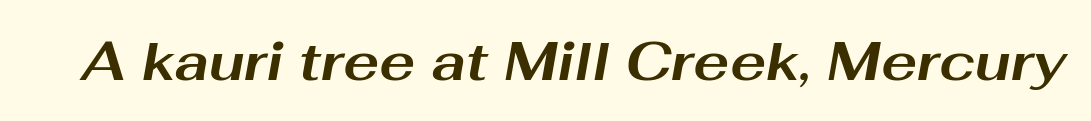
The image shows 54 px bold, wide type, italic (leaning right); set normal letter spacing, not underlined; medium stroke contrast and a medium x-height.
